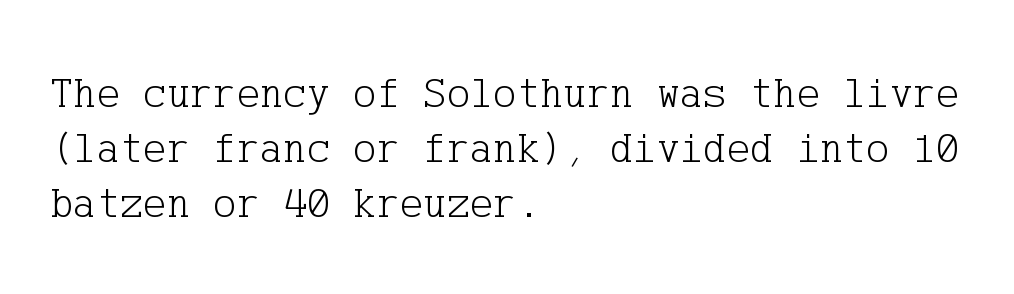
Has an underline been added? It has not. Spacing between characters is what you'd get straight out of the box. Does the type have serifs? Yes, each stem ends in a small foot. Normally led — the rows are evenly, conventionally spaced.
